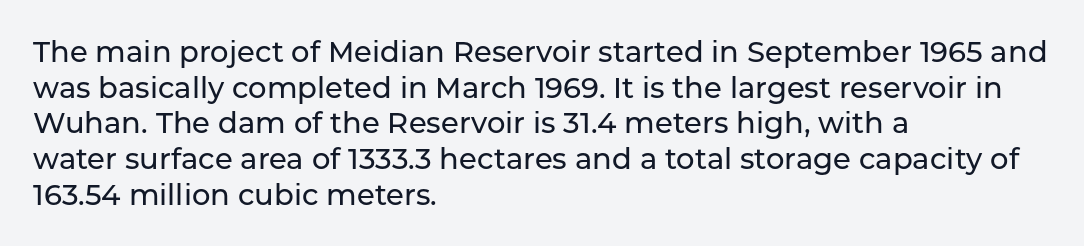
The image shows 29 px sans-serif type, upright; set left-aligned, line spacing 1.23x, normal letter spacing, not underlined; low stroke contrast and a medium x-height.
